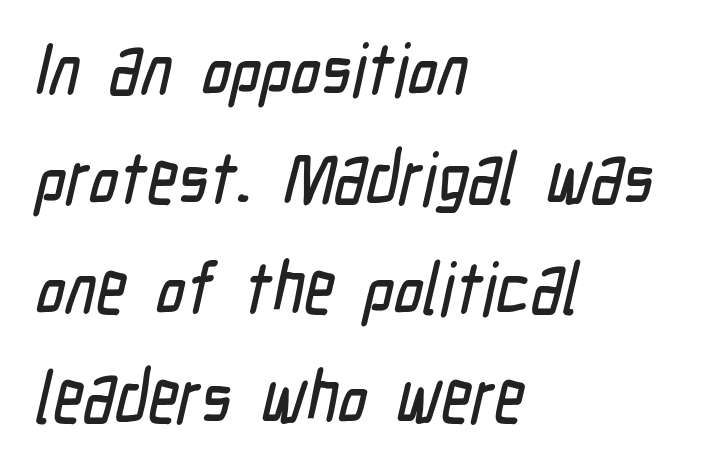
The image shows 73 px condensed sans-serif type; set left-aligned, normal line spacing (1.5x), normal letter spacing, not underlined; low stroke contrast and a medium x-height.
